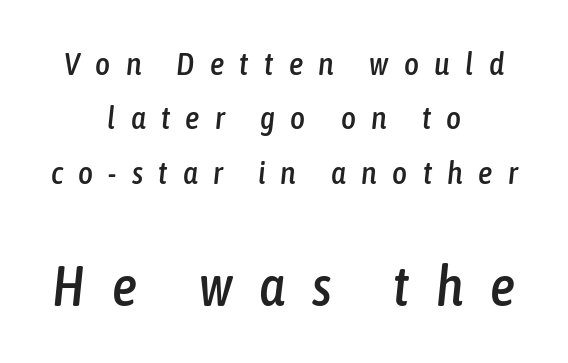
The image shows 56 px condensed type, italic (leaning right); set centered, normal line spacing (1.7x), unusually wide letter spacing (+0.48 em), not underlined; the second (bottom) block is 1.75x larger; low stroke contrast and a medium x-height.
